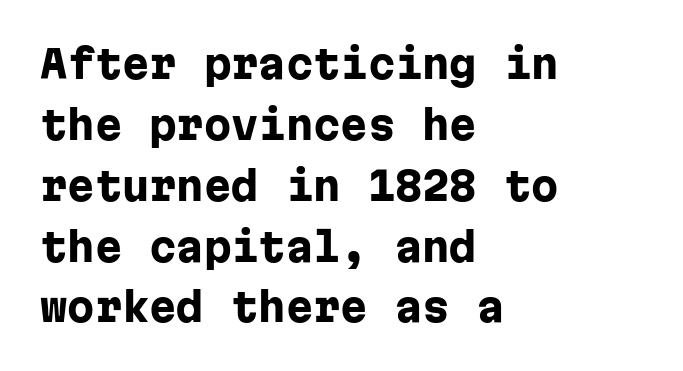
The image shows 39 px heavy sans-serif type, upright, monospaced; set left-aligned, normal line spacing (1.56x), normal letter spacing, not underlined; low stroke contrast and a medium x-height.
